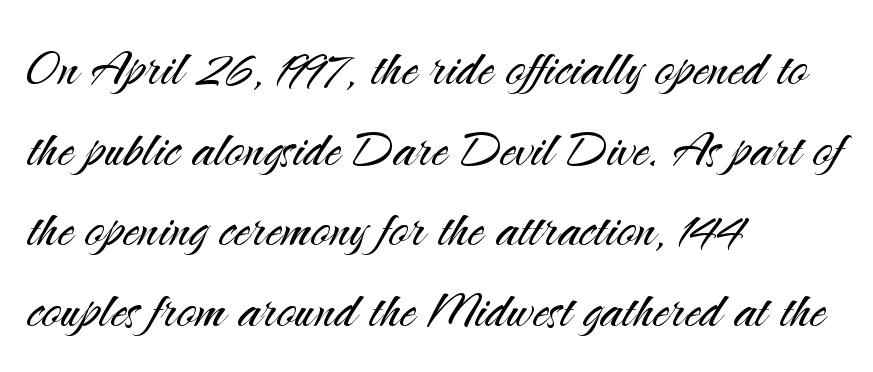
{"serif": "no", "bold": "no", "weight": "light", "width": "normal", "stroke_contrast": "medium", "x_height": "small", "monospaced": "no", "underline": "no", "align": "left", "line_spacing": "normal", "line_spacing_ratio": 1.26, "letter_spacing": "normal", "letter_spacing_em": 0.0, "glyph_px": 64}
